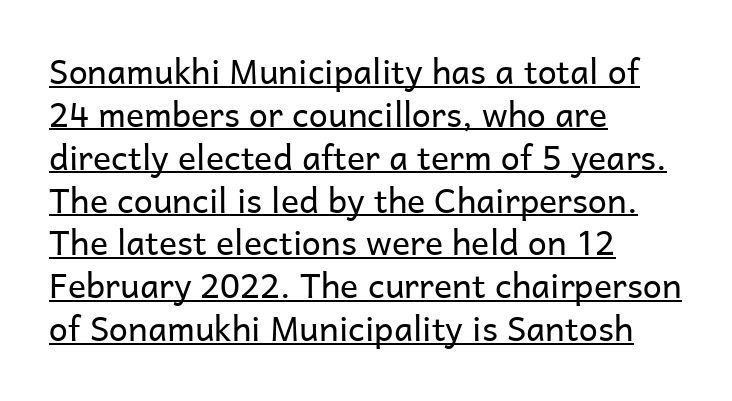
Has an underline been added? It has. The letters look calm and open, with moderate or lighter stems. Students, note that the glyphs here touch the page at normal intervals. Regarding serifs, this sample does without them.
